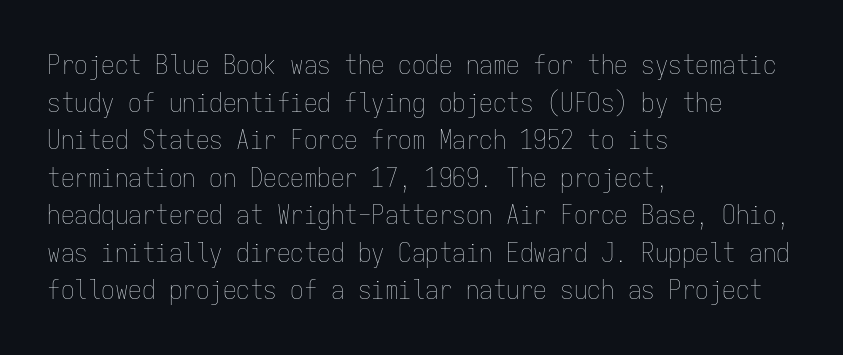
{"italic": "no", "bold": "no", "underline": "no", "align": "left", "line_spacing": "normal", "line_spacing_ratio": 1.39, "letter_spacing": "normal", "letter_spacing_em": 0.0, "glyph_px": 27}
